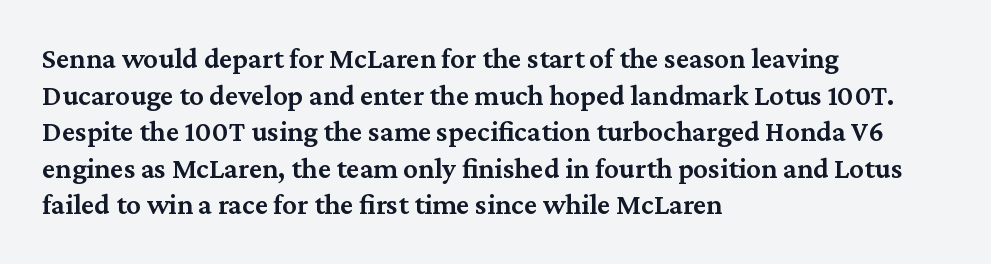
Q: Is the text bold? A: Semi-bold.
Q: Is the text italic (slanted)? A: No, it is upright.
Q: Is the typeface a serif or a sans-serif typeface? A: Serif.
Q: Is the text underlined? A: No.
Q: How is the paragraph aligned? A: Left-aligned.
Q: Is the spacing between letters normal or unusually wide? A: Normal.
Q: Is the spacing between lines tight, normal or loose? A: Normal.
Q: Width (condensed, normal, or wide)? A: Normal.
Q: Stroke contrast? A: Medium.
Q: x-height? A: Medium.
Q: Monospaced? A: No.
